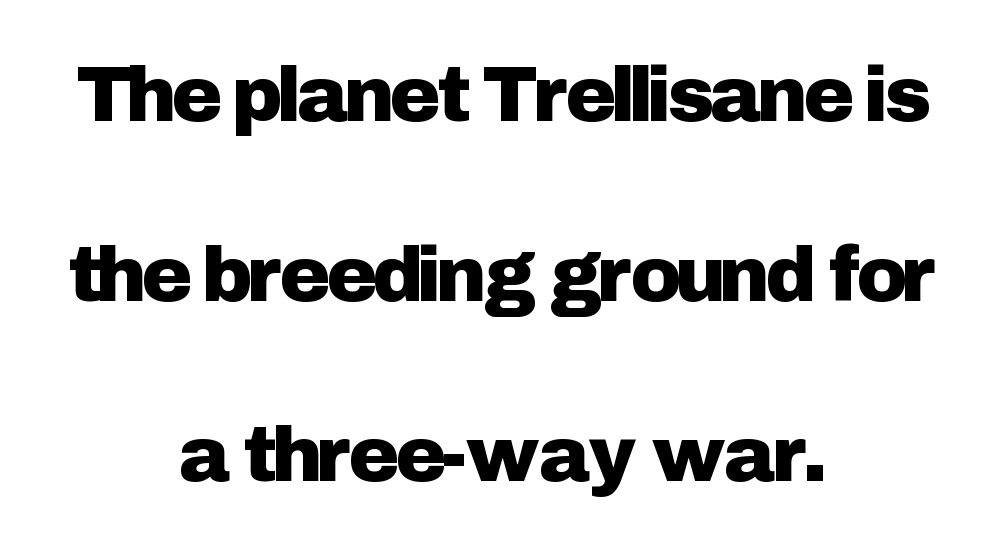
{"serif": "no", "italic": "no", "width": "normal", "stroke_contrast": "low", "x_height": "medium", "monospaced": "no", "underline": "no", "align": "center", "line_spacing": "loose", "line_spacing_ratio": 2.34, "letter_spacing": "normal", "letter_spacing_em": 0.0, "glyph_px": 77}
